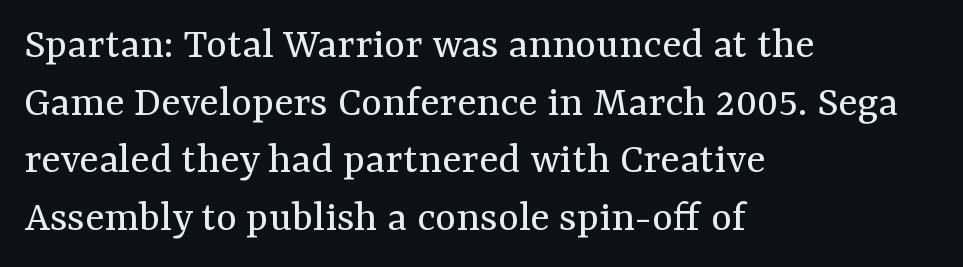
Q: Is the text bold? A: No.
Q: Is the text italic (slanted)? A: No, it is upright.
Q: Is the typeface a serif or a sans-serif typeface? A: Serif.
Q: Is the text underlined? A: No.
Q: How is the paragraph aligned? A: Left-aligned.
Q: Is the spacing between letters normal or unusually wide? A: Normal.
Q: Is the spacing between lines tight, normal or loose? A: Normal.
Q: Width (condensed, normal, or wide)? A: Normal.
Q: Stroke contrast? A: Medium.
Q: x-height? A: Medium.
Q: Monospaced? A: No.
